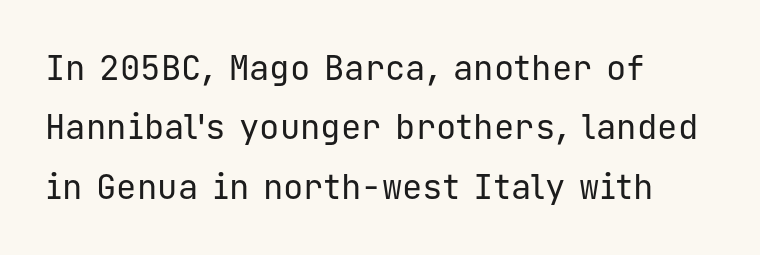
The gap between lines stays unmarked. Ordinary non-slanted type is in use. The tracking reads as untouched default to a designer's eye. A typesetter would label this face a sans.
